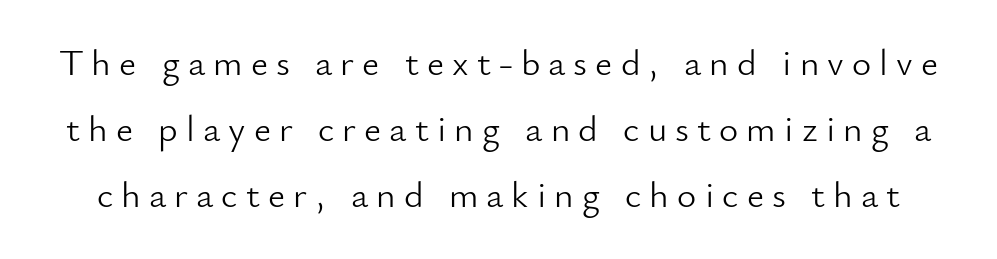
{"serif": "no", "italic": "no", "bold": "no", "weight": "light", "width": "normal", "stroke_contrast": "low", "x_height": "small", "monospaced": "no", "underline": "no", "line_spacing_ratio": 1.78, "letter_spacing": "wide", "letter_spacing_em": 0.22, "glyph_px": 37}
